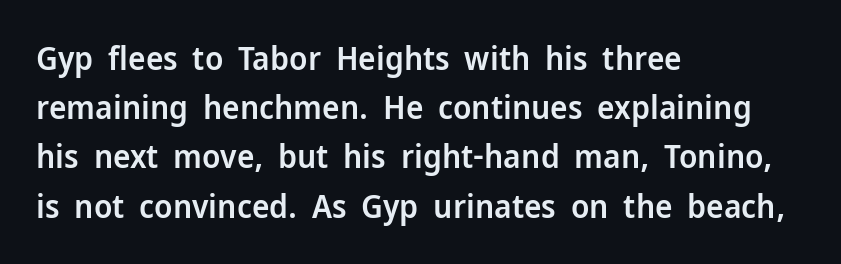
{"serif": "no", "italic": "no", "bold": "semi", "weight": "semibold", "width": "normal", "stroke_contrast": "low", "x_height": "medium", "monospaced": "no", "underline": "no", "align": "left", "line_spacing": "normal", "line_spacing_ratio": 1.49, "letter_spacing": "normal", "letter_spacing_em": 0.0, "glyph_px": 33}
